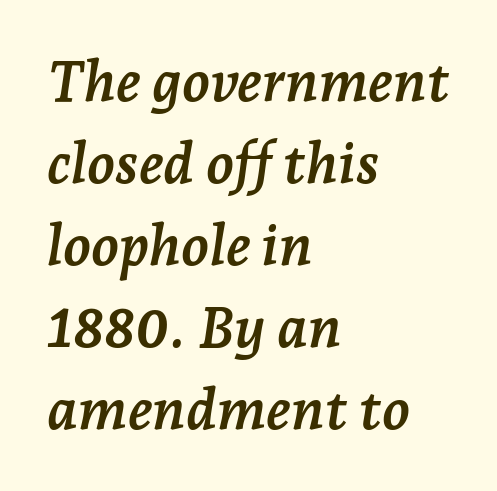
Q: Is the text bold? A: Yes.
Q: Is the text italic (slanted)? A: Yes, it leans right by about 7 degrees.
Q: Is the typeface a serif or a sans-serif typeface? A: Serif.
Q: Is the text underlined? A: No.
Q: How is the paragraph aligned? A: Left-aligned.
Q: Is the spacing between letters normal or unusually wide? A: Normal.
Q: Is the spacing between lines tight, normal or loose? A: Normal.
Q: Width (condensed, normal, or wide)? A: Normal.
Q: Stroke contrast? A: Low.
Q: x-height? A: Medium.
Q: Monospaced? A: No.
